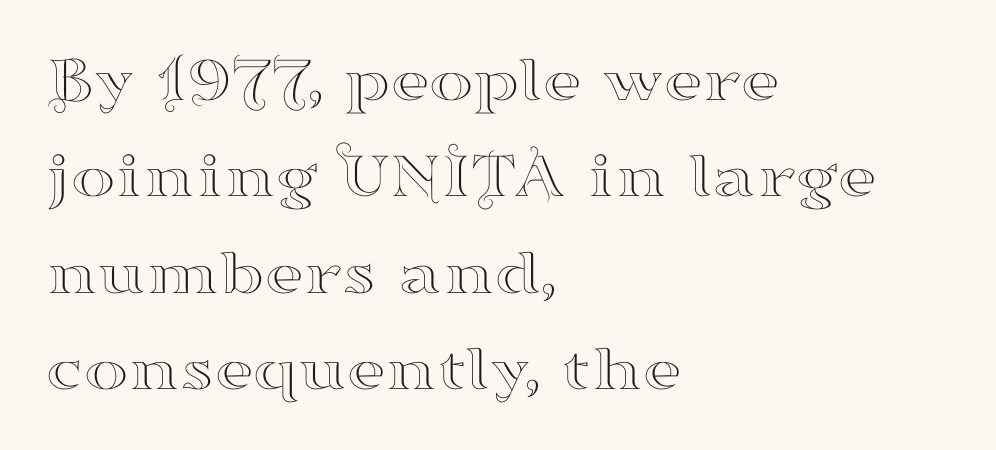
The image shows 67 px wide serif type, upright; set left-aligned, normal line spacing (1.44x), normal letter spacing, not underlined; high stroke contrast and a small x-height.
